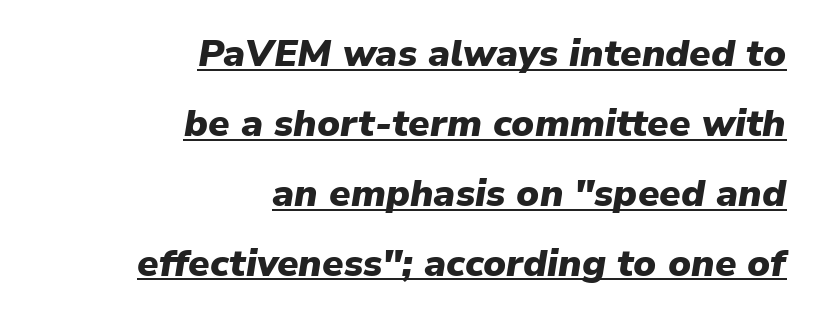
Q: Is the text bold? A: Yes.
Q: Is the text italic (slanted)? A: Yes, it leans right by about 9 degrees.
Q: Is the text underlined? A: Yes.
Q: How is the paragraph aligned? A: Right-aligned.
Q: Is the spacing between letters normal or unusually wide? A: Normal.
Q: Width (condensed, normal, or wide)? A: Normal.
Q: Stroke contrast? A: Low.
Q: x-height? A: Medium.
Q: Monospaced? A: No.
